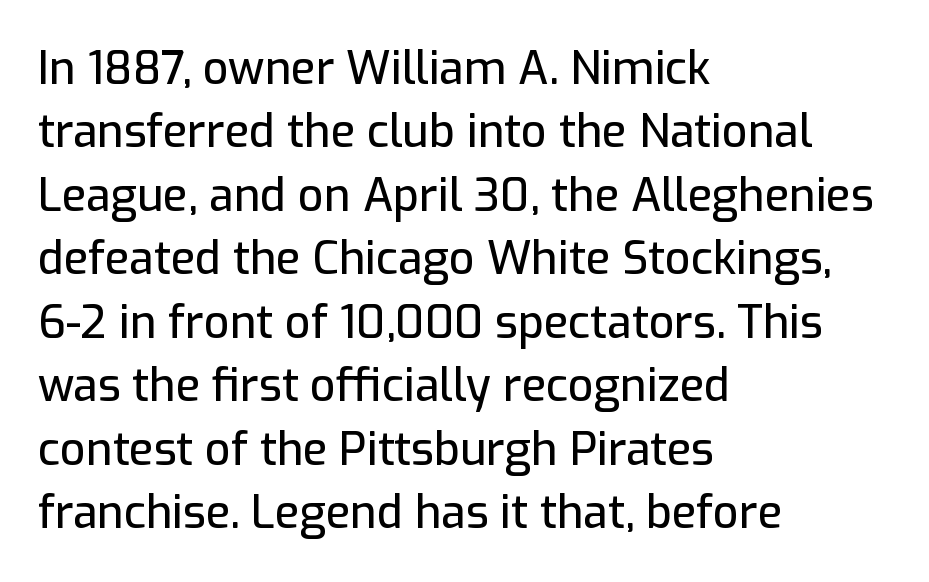
Summary of vertical rhythm: regular, with standard interline spacing. Compared with a centered layout, this one pins lines to the left instead. The lettering holds an erect, upright posture throughout. Underlining? Definitely not there.
